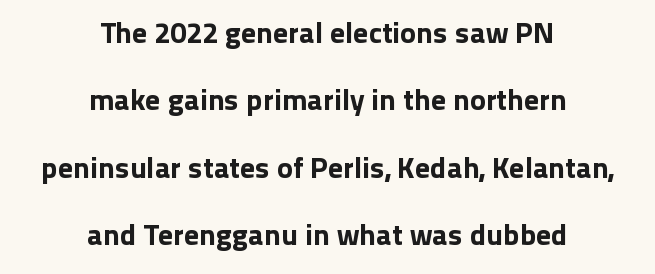
The image shows 30 px sans-serif type, upright; set centered, loose line spacing (2.25x), normal letter spacing, not underlined; low stroke contrast and a medium x-height.
